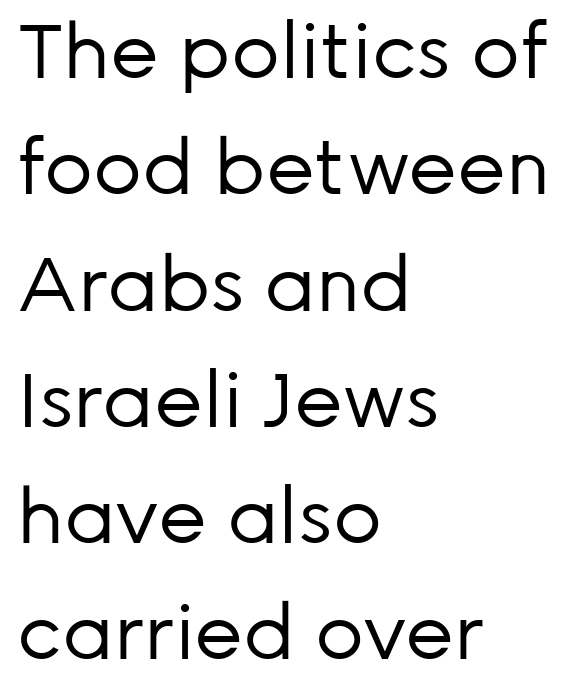
Q: Is the text bold? A: No.
Q: Is the text italic (slanted)? A: No, it is upright.
Q: Is the typeface a serif or a sans-serif typeface? A: Sans-serif.
Q: Is the text underlined? A: No.
Q: How is the paragraph aligned? A: Left-aligned.
Q: Is the spacing between letters normal or unusually wide? A: Normal.
Q: Is the spacing between lines tight, normal or loose? A: Normal.
Q: Width (condensed, normal, or wide)? A: Normal.
Q: Stroke contrast? A: Low.
Q: x-height? A: Medium.
Q: Monospaced? A: No.
